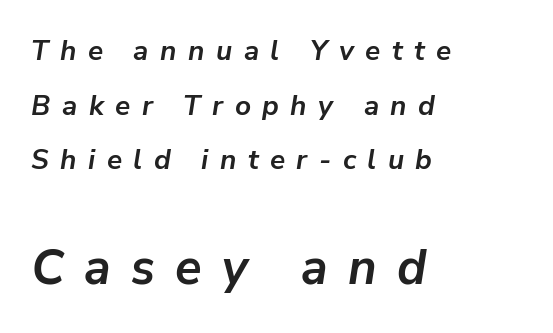
The rendering anchors every line to the left-hand side. Designer's note — italics engaged. The characters look thick and weighty, a clear bold. Each new line begins a long way beneath the previous one. Note: smaller setting up top, larger setting below. Is this a fixed-width face? No — the glyphs have proportional, varying widths.
